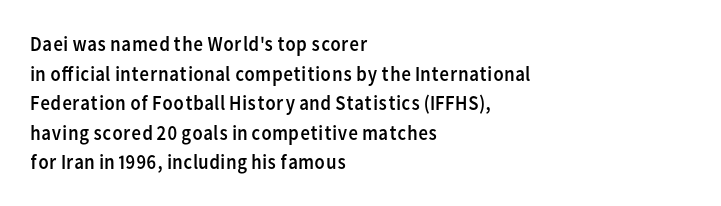
Q: Is the text bold? A: No.
Q: Is the text italic (slanted)? A: No, it is upright.
Q: Is the text underlined? A: No.
Q: How is the paragraph aligned? A: Left-aligned.
Q: Is the spacing between letters normal or unusually wide? A: Normal.
Q: Is the spacing between lines tight, normal or loose? A: Normal.
